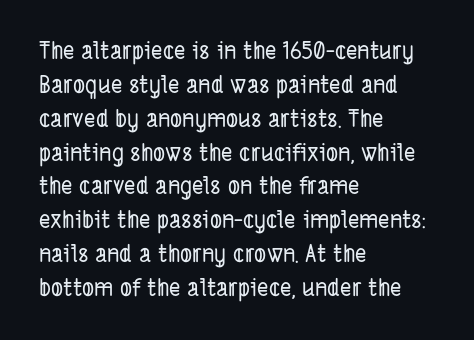
Lines of text with bare space underneath. Glyph-to-glyph distance matches everyday printed text. The lines sit at an ordinary, default distance from one another. The lines in this sample share a left origin and differ only in where they stop.
